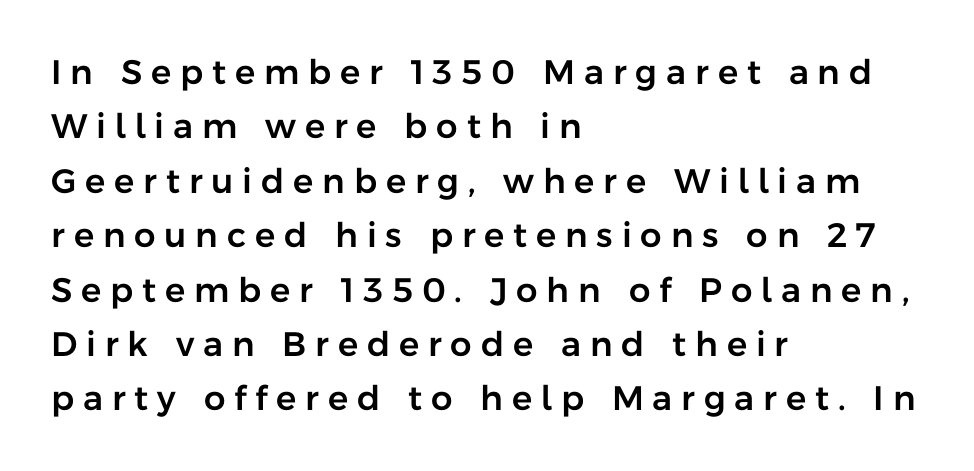
The image shows 34 px sans-serif type, upright; set left-aligned, normal line spacing (1.6x), unusually wide letter spacing (+0.26 em), not underlined; low stroke contrast and a medium x-height.
